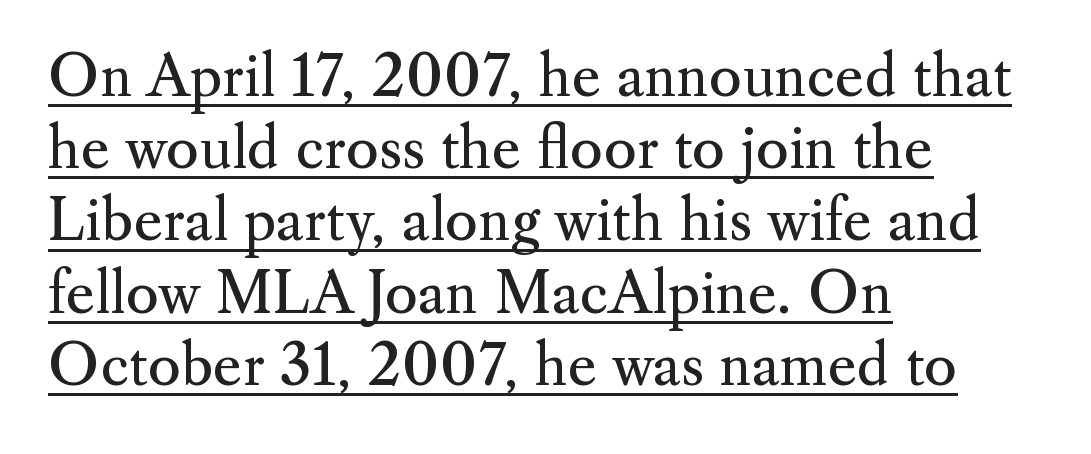
Ink coverage per letter is moderate at most. The specimen reads as upright at a glance. Typeset ragged right — the left edge is the straight one. Is there much room between lines? A standard amount, neither cramped nor airy. Does the type have serifs? Yes, each stem ends in a small foot.
